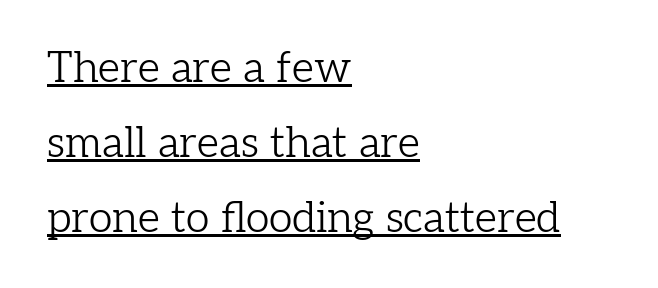
{"serif": "yes", "italic": "no", "bold": "no", "weight": "light", "width": "normal", "stroke_contrast": "low", "x_height": "medium", "monospaced": "no", "underline": "yes", "align": "left", "line_spacing_ratio": 1.74, "letter_spacing": "normal", "letter_spacing_em": 0.0, "glyph_px": 43}
